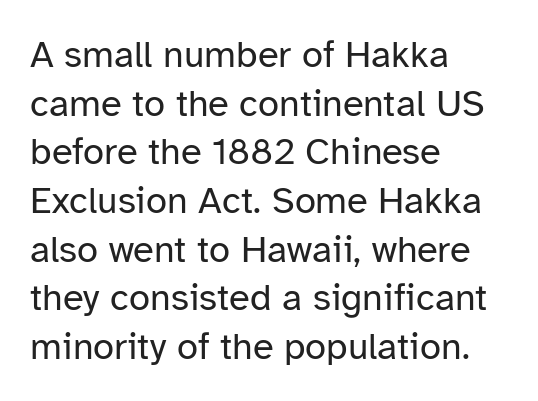
The image shows 38 px regular-weight sans-serif type, upright; set left-aligned, normal line spacing (1.28x), normal letter spacing, not underlined; low stroke contrast and a medium x-height.
